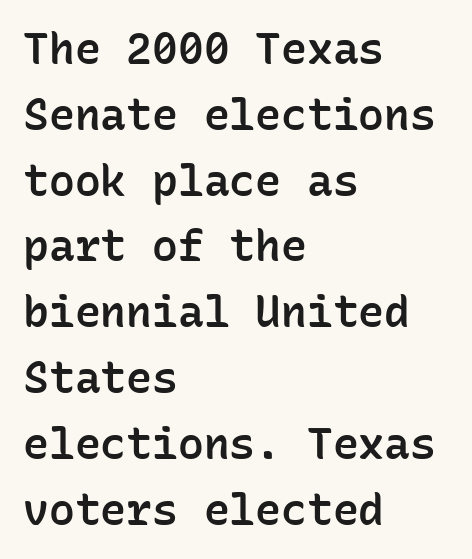
A fair bit of extra ink — the face is semibold, not bold. Unlike italic type, these characters show no tilt at all. Note the uniform advance width — an 'i' takes as much space as an 'm'. This rendering uses left alignment, leaving the right contour irregular.
